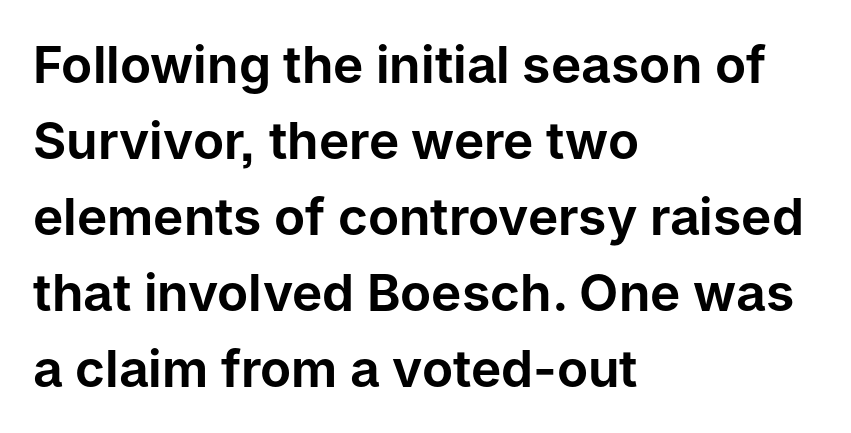
The vertical gap from one line to the next is medium. Nothing unusual about the tracking: characters are spaced as the font intends. The rendering uses natural spacing where letterforms have individual widths. The gap between lines stays unmarked. Regarding serifs, this sample does without them.
